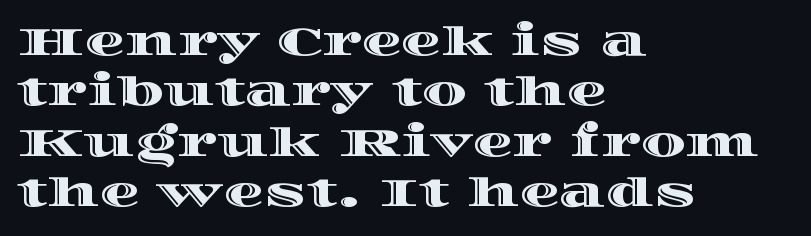
The image shows 40 px wide type, upright; set left-aligned, normal line spacing (1.26x), normal letter spacing, not underlined; a large x-height.
